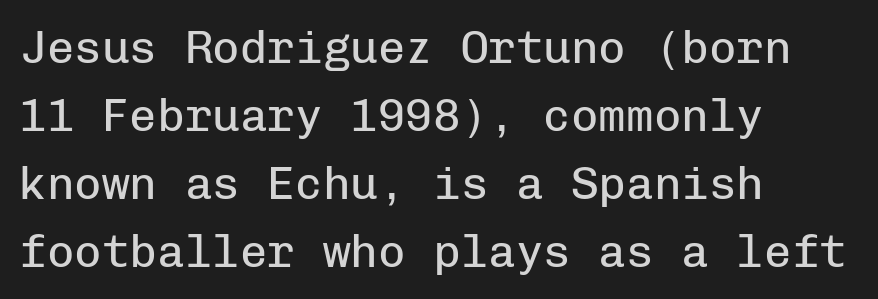
{"serif": "no", "italic": "no", "bold": "no", "weight": "regular", "width": "normal", "stroke_contrast": "low", "x_height": "medium", "monospaced": "yes", "underline": "no", "align": "left", "line_spacing": "normal", "line_spacing_ratio": 1.48, "letter_spacing": "normal", "letter_spacing_em": 0.0, "glyph_px": 46}
